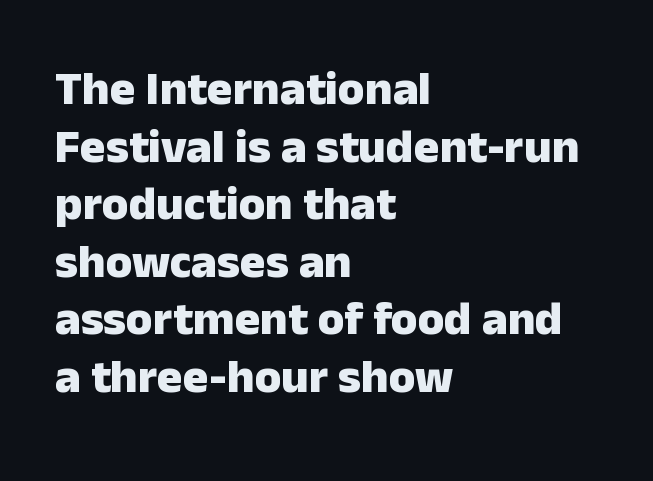
Q: Is the text bold? A: Yes.
Q: Is the text italic (slanted)? A: No, it is upright.
Q: Is the typeface a serif or a sans-serif typeface? A: Sans-serif.
Q: Is the text underlined? A: No.
Q: How is the paragraph aligned? A: Left-aligned.
Q: Is the spacing between letters normal or unusually wide? A: Normal.
Q: Width (condensed, normal, or wide)? A: Normal.
Q: Stroke contrast? A: Low.
Q: x-height? A: Medium.
Q: Monospaced? A: No.
